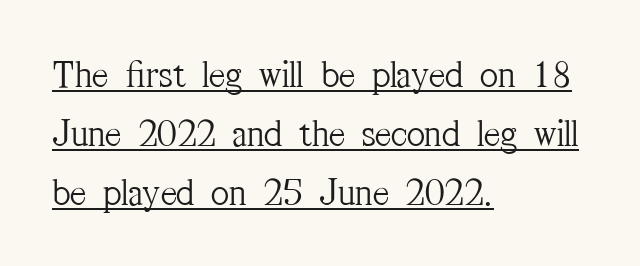
{"serif": "yes", "italic": "no", "bold": "no", "weight": "light", "width": "condensed", "stroke_contrast": "medium", "x_height": "medium", "monospaced": "no", "underline": "yes", "align": "left", "line_spacing": "normal", "line_spacing_ratio": 1.51, "letter_spacing": "normal", "letter_spacing_em": 0.0, "glyph_px": 39}
